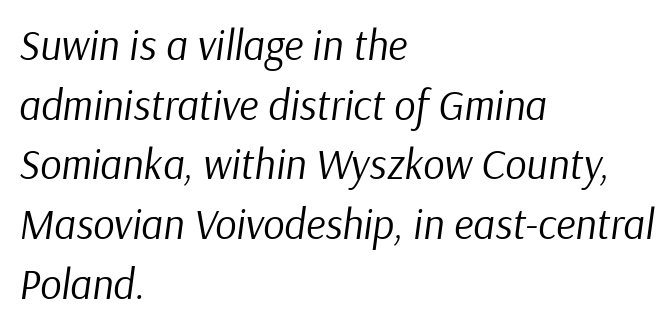
The image shows 42 px regular-weight type, italic (leaning right); set left-aligned, normal line spacing (1.42x), normal letter spacing, not underlined; low stroke contrast and a medium x-height.
